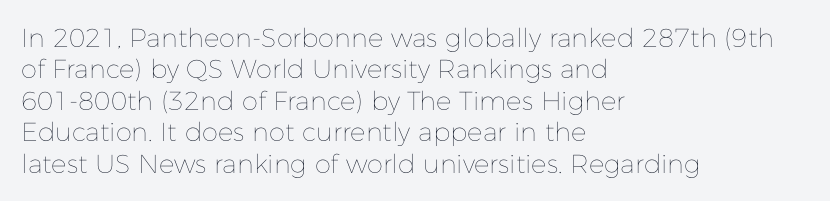
What stands out about the letter spacing? Nothing — it is the standard amount. The rendering anchors every line to the left-hand side. A light-to-regular cut is what we see here. Ordinary non-slanted type is in use.
